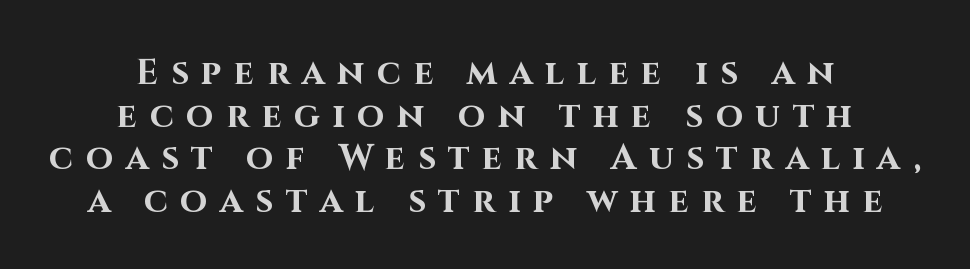
Q: Is the text bold? A: Yes.
Q: Is the text italic (slanted)? A: No, it is upright.
Q: Is the typeface a serif or a sans-serif typeface? A: Sans-serif.
Q: Is the text underlined? A: No.
Q: How is the paragraph aligned? A: Centered.
Q: Is the spacing between letters normal or unusually wide? A: Unusually wide.
Q: Width (condensed, normal, or wide)? A: Normal.
Q: Stroke contrast? A: High.
Q: x-height? A: Large.
Q: Monospaced? A: No.
